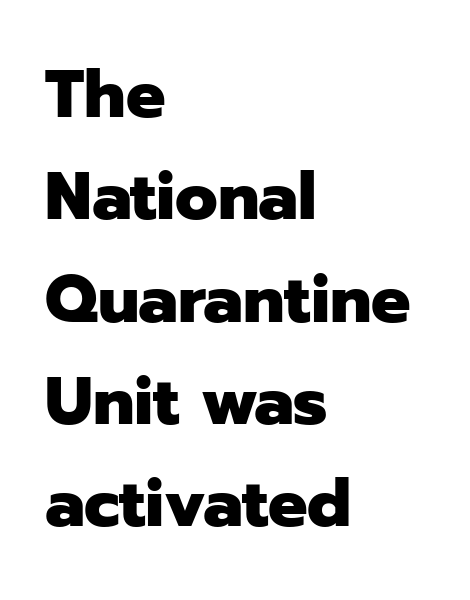
The image shows 66 px heavy sans-serif type, upright; set left-aligned, normal line spacing (1.55x), normal letter spacing, not underlined; low stroke contrast and a medium x-height.
